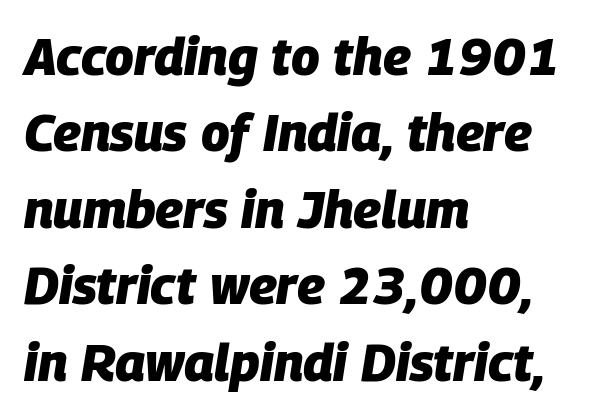
You could call the tracking neutral — neither tight nor loose. Vertical spacing — default. Heavy-handed strokes throughout: this text is bold. Type without underlining. Characters are canted at an angle relative to the baseline's perpendicular.
